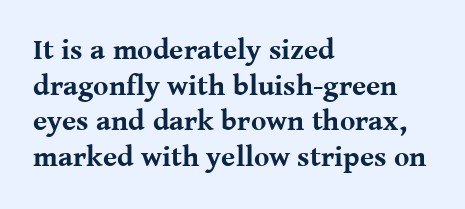
The lettering stays uniformly vertical, giving the passage a roman look. Summary of weight: heavy, a full bold. A serif font was chosen for this passage. Descenders hang freely into open space. Nothing unusual about the tracking: characters are spaced as the font intends. The face used here is proportionally spaced, like ordinary book or web type.
